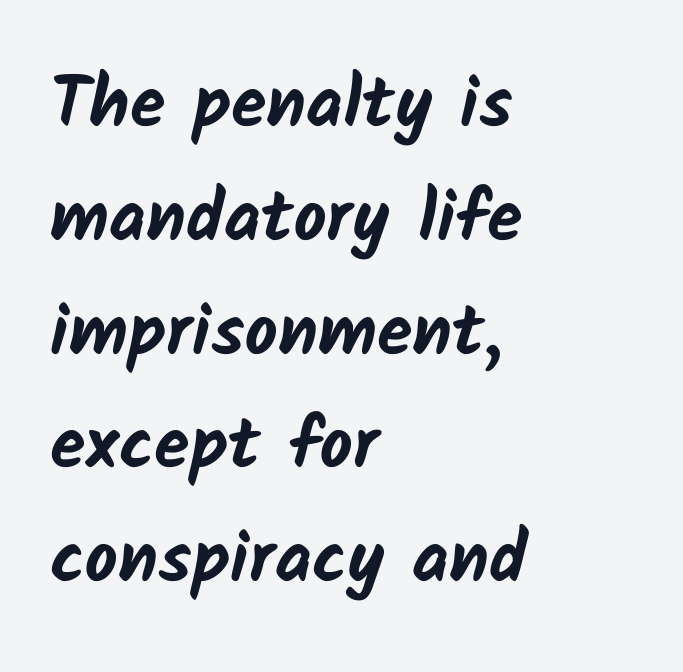
{"serif": "no", "bold": "yes", "weight": "bold", "width": "normal", "stroke_contrast": "low", "x_height": "medium", "monospaced": "no", "underline": "no", "align": "left", "line_spacing": "normal", "line_spacing_ratio": 1.58, "letter_spacing": "normal", "letter_spacing_em": 0.0, "glyph_px": 72}
